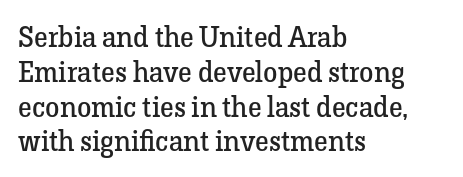
Q: Is the text bold? A: No.
Q: Is the text italic (slanted)? A: No, it is upright.
Q: Is the typeface a serif or a sans-serif typeface? A: Serif.
Q: Is the text underlined? A: No.
Q: How is the paragraph aligned? A: Left-aligned.
Q: Is the spacing between letters normal or unusually wide? A: Normal.
Q: Width (condensed, normal, or wide)? A: Normal.
Q: Stroke contrast? A: Low.
Q: x-height? A: Medium.
Q: Monospaced? A: No.
